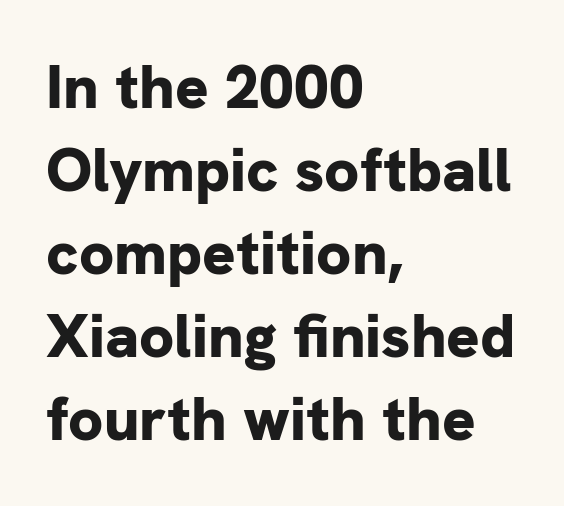
The image shows 62 px bold sans-serif type, upright; set left-aligned, normal line spacing (1.34x), normal letter spacing, not underlined; low stroke contrast and a medium x-height.
